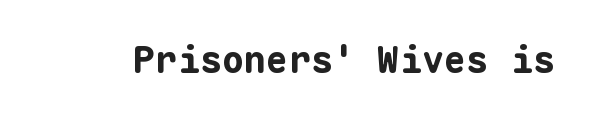
The image shows 37 px bold sans-serif type, upright, monospaced; set normal letter spacing, not underlined; low stroke contrast and a medium x-height.
